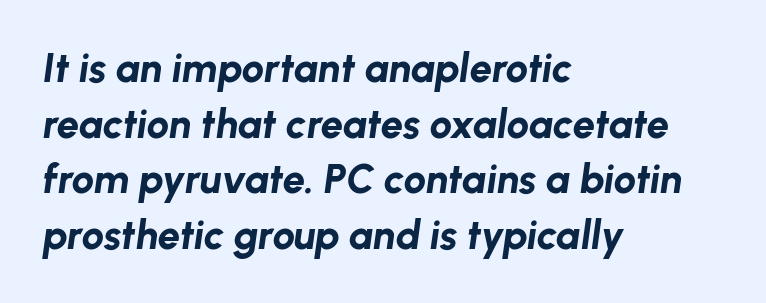
{"italic": "yes", "lean": "right", "slant_degrees": 8, "bold": "yes", "weight": "bold", "width": "normal", "stroke_contrast": "low", "x_height": "medium", "monospaced": "no", "underline": "no", "align": "left", "line_spacing": "normal", "line_spacing_ratio": 1.39, "letter_spacing": "normal", "letter_spacing_em": 0.0, "glyph_px": 40}
